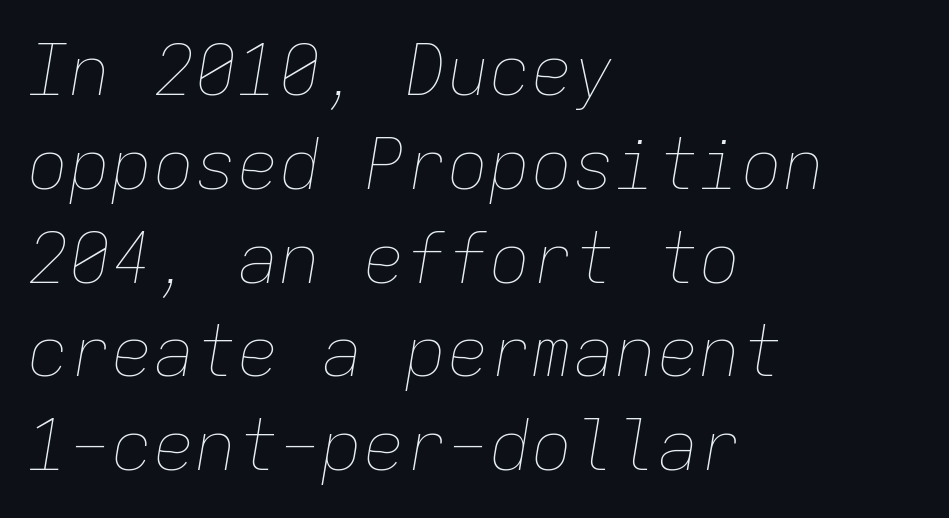
Q: Is the text bold? A: No.
Q: Is the text italic (slanted)? A: Yes, it leans right by about 9 degrees.
Q: Is the text underlined? A: No.
Q: How is the paragraph aligned? A: Left-aligned.
Q: Is the spacing between letters normal or unusually wide? A: Normal.
Q: Is the spacing between lines tight, normal or loose? A: Normal.
Q: Width (condensed, normal, or wide)? A: Normal.
Q: Stroke contrast? A: Low.
Q: x-height? A: Medium.
Q: Monospaced? A: Yes.
